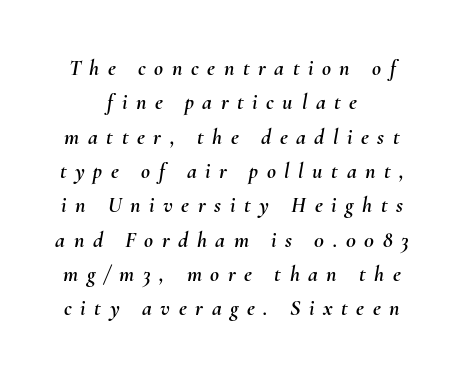
The image shows 22 px text type, italic (leaning right); set centered, normal line spacing (1.56x), unusually wide letter spacing (+0.39 em), not underlined.
